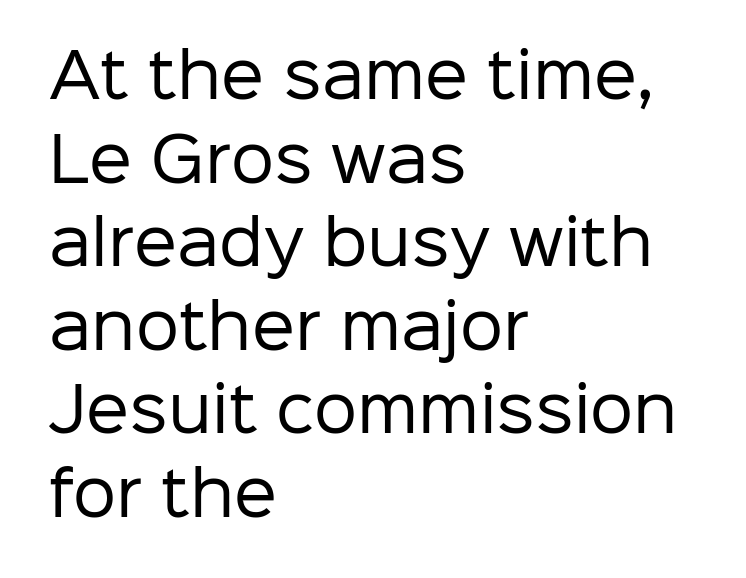
The image shows 61 px regular-weight sans-serif type, upright; set left-aligned, normal line spacing (1.37x), normal letter spacing, not underlined; low stroke contrast and a medium x-height.
